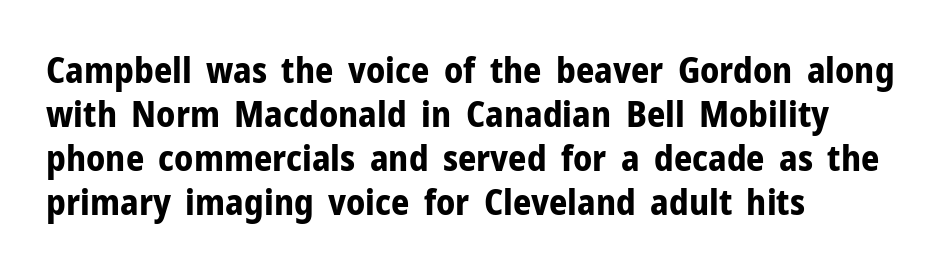
The image shows 36 px bold sans-serif type, upright; set left-aligned, line spacing 1.22x, normal letter spacing, not underlined; low stroke contrast and a medium x-height.
